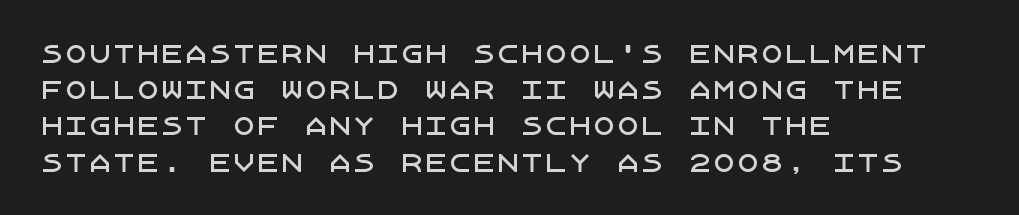
Q: Is the text italic (slanted)? A: No, it is upright.
Q: Is the text underlined? A: No.
Q: How is the paragraph aligned? A: Left-aligned.
Q: Is the spacing between letters normal or unusually wide? A: Normal.
Q: Is the spacing between lines tight, normal or loose? A: Normal.
